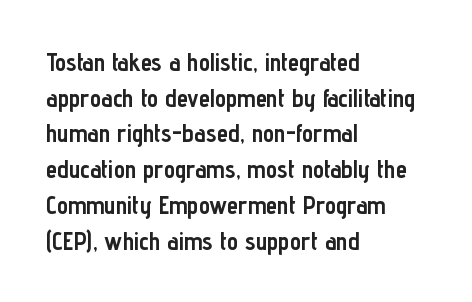
{"italic": "no", "bold": "yes", "underline": "no", "align": "left", "line_spacing": "normal", "line_spacing_ratio": 1.43, "letter_spacing": "normal", "letter_spacing_em": 0.0, "glyph_px": 25}
